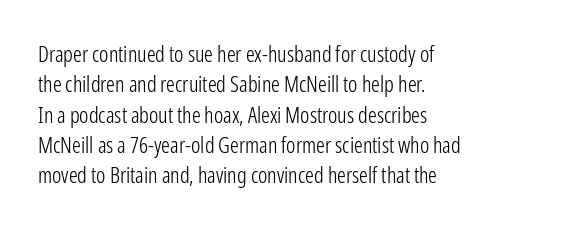
Q: Is the text bold? A: No.
Q: Is the text italic (slanted)? A: No, it is upright.
Q: Is the text underlined? A: No.
Q: How is the paragraph aligned? A: Left-aligned.
Q: Is the spacing between letters normal or unusually wide? A: Normal.
Q: Is the spacing between lines tight, normal or loose? A: Normal.
